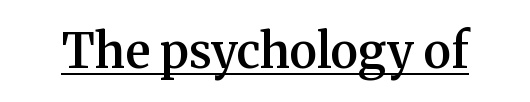
{"serif": "yes", "italic": "no", "bold": "semi", "weight": "semibold", "width": "normal", "stroke_contrast": "medium", "x_height": "medium", "monospaced": "no", "underline": "yes", "letter_spacing": "normal", "letter_spacing_em": 0.0, "glyph_px": 48}
